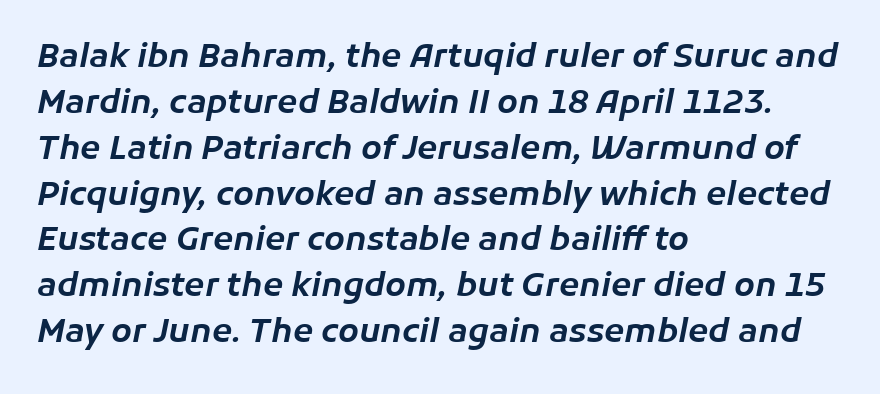
The image shows 33 px text type, italic (leaning right); set left-aligned, normal line spacing (1.39x), normal letter spacing, not underlined; low stroke contrast and a medium x-height.
